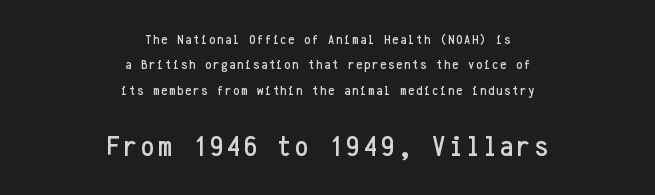
The image shows 30 px condensed sans-serif type, upright, monospaced; set centered, line spacing 1.82x, not underlined; the second (bottom) block is 2.14x larger; low stroke contrast and a medium x-height.
